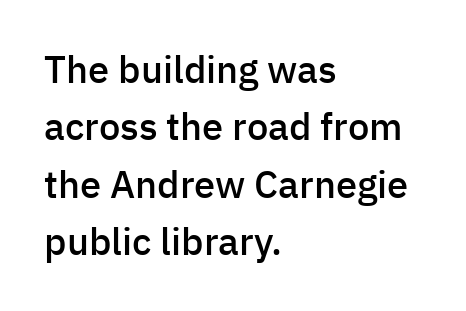
Q: Is the text bold? A: Semi-bold.
Q: Is the text italic (slanted)? A: No, it is upright.
Q: Is the typeface a serif or a sans-serif typeface? A: Sans-serif.
Q: Is the text underlined? A: No.
Q: How is the paragraph aligned? A: Left-aligned.
Q: Is the spacing between letters normal or unusually wide? A: Normal.
Q: Is the spacing between lines tight, normal or loose? A: Normal.
Q: Width (condensed, normal, or wide)? A: Normal.
Q: Stroke contrast? A: Low.
Q: x-height? A: Medium.
Q: Monospaced? A: No.
